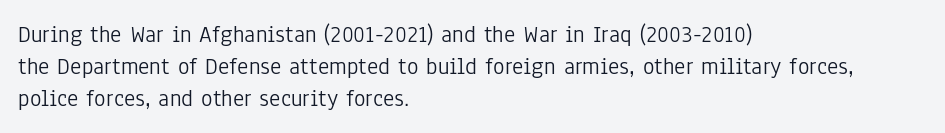
The strip under each line holds only bare page. You could call the tracking neutral — neither tight nor loose. Where is the straight margin? On the left. Upright lettering throughout. The weight tops out at a normal text grade.
